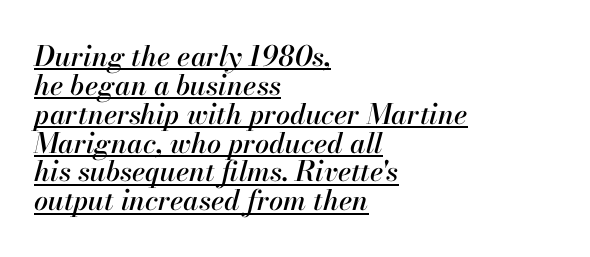
The image shows 28 px text type, italic (leaning right); set left-aligned, tight line spacing (1.03x), normal letter spacing, underlined; high stroke contrast and a small x-height.
